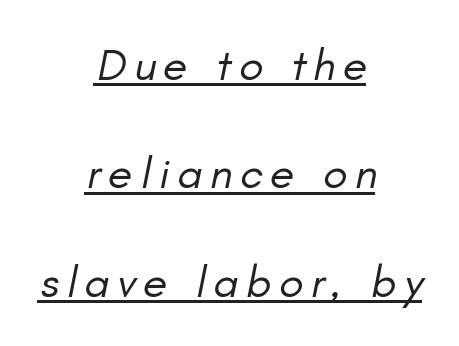
{"italic": "yes", "lean": "right", "slant_degrees": 11, "bold": "no", "weight": "regular", "width": "normal", "stroke_contrast": "low", "x_height": "small", "monospaced": "no", "underline": "yes", "align": "center", "line_spacing": "loose", "line_spacing_ratio": 2.41, "glyph_px": 45}
